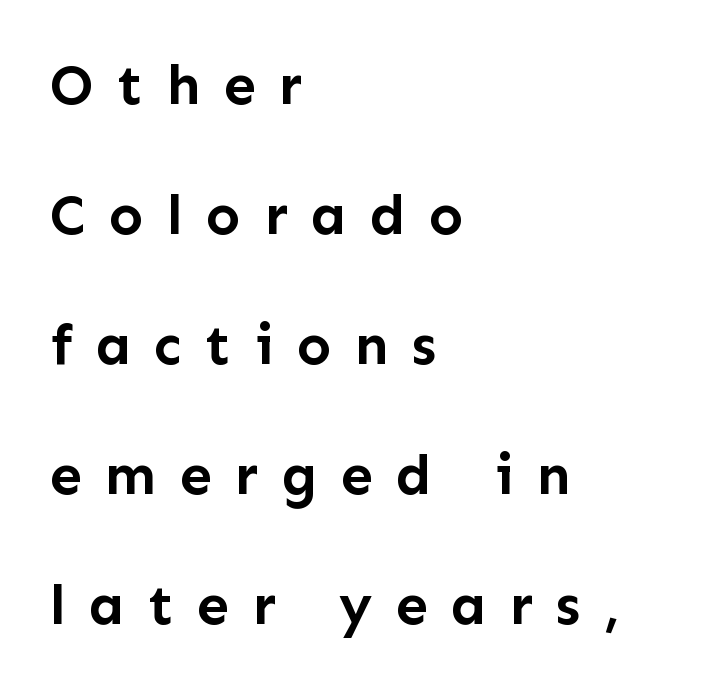
The image shows 57 px semibold sans-serif type, upright; set left-aligned, loose line spacing (2.28x), unusually wide letter spacing (+0.41 em), not underlined; low stroke contrast and a medium x-height.
